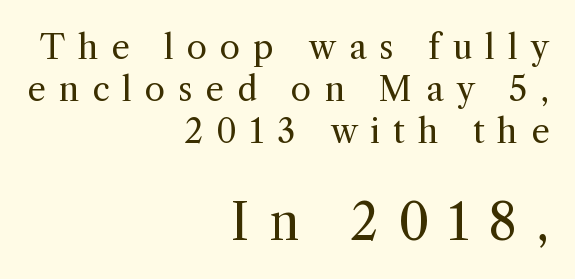
Each letter keeps its own natural width here, so spacing adapts to shape. Do the letters lean? They stand straight. This rendering employs a face with finishing strokes, i.e., a serif. Observe the wide spacing: letters keep a clear distance from each other. Leftover space on each line is placed entirely before the opening word.
